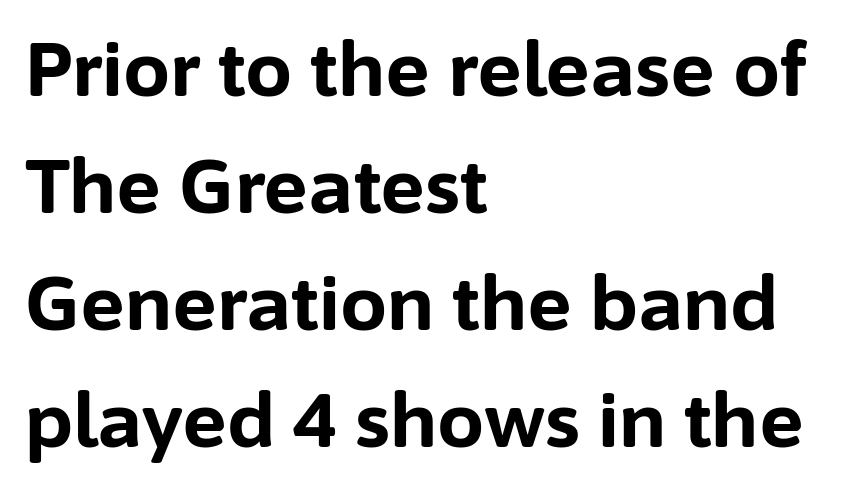
Typesetter's note: full bold, strokes at maximum text heaviness. The face used here is proportionally spaced, like ordinary book or web type. Reading down the block, your eye returns to a fixed left position each line. Honestly, the letter spacing is just normal — you wouldn't notice it.
